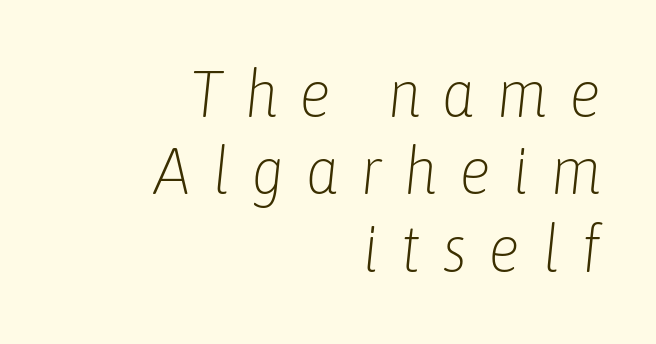
The rendering inserts visible extra space after every character. The letterforms sit at book weight or below. Looking at the ascenders, they clearly lean. The ragged edge is on the left, which tells us the setting is flush right. This sample has the flowing, uneven cadence of proportional lettering. Beneath every word, the page is bare.
